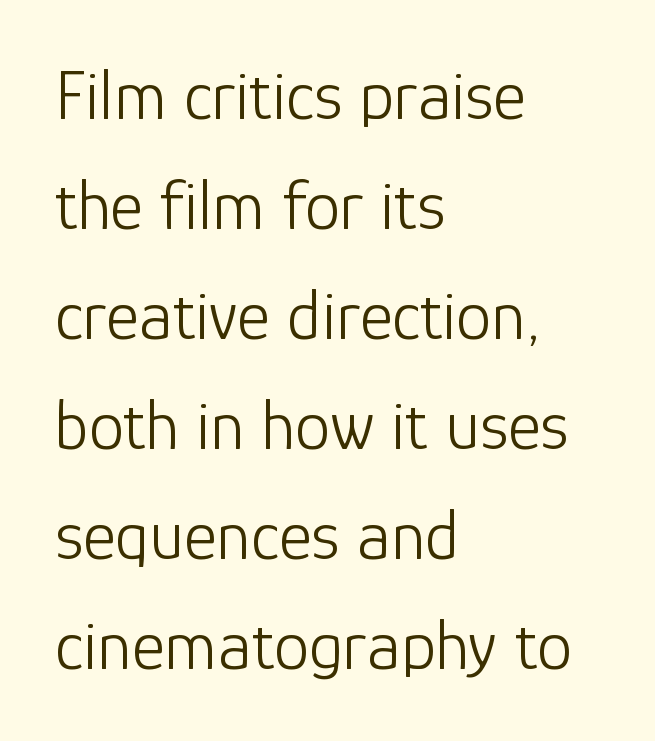
Q: Is the text bold? A: No.
Q: Is the text italic (slanted)? A: No, it is upright.
Q: Is the typeface a serif or a sans-serif typeface? A: Sans-serif.
Q: Is the text underlined? A: No.
Q: How is the paragraph aligned? A: Left-aligned.
Q: Is the spacing between letters normal or unusually wide? A: Normal.
Q: Is the spacing between lines tight, normal or loose? A: Normal.
Q: Width (condensed, normal, or wide)? A: Normal.
Q: Stroke contrast? A: Low.
Q: x-height? A: Medium.
Q: Monospaced? A: No.
